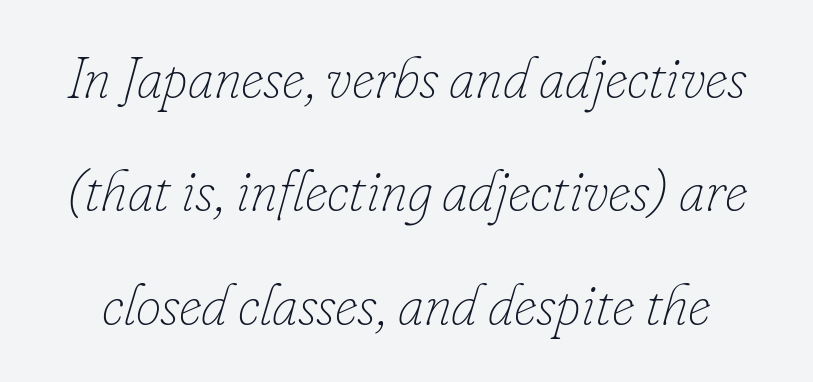
{"italic": "yes", "lean": "right", "slant_degrees": 16, "bold": "no", "weight": "thin", "width": "normal", "stroke_contrast": "low", "x_height": "small", "monospaced": "no", "underline": "no", "line_spacing": "loose", "line_spacing_ratio": 1.99, "letter_spacing": "normal", "letter_spacing_em": 0.0, "glyph_px": 57}
